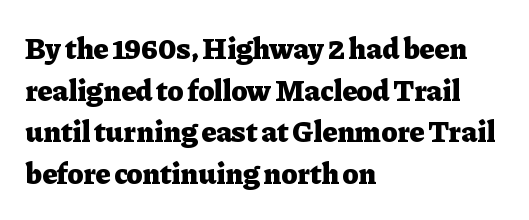
Here the glyphs are tracked normally, forming tight word shapes. The space directly below the letters is spotless. Serifs: yes, visible at the terminals of the letterforms. The type sits square on the baseline with zero lean. This sample has the flowing, uneven cadence of proportional lettering. These lines are set flush left with a ragged right edge.
